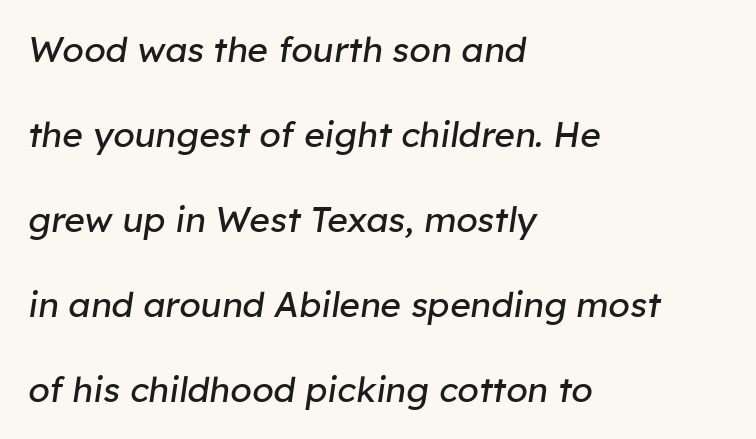
The passage shown has conventional tracking throughout. Here the designer chose a conventional face with non-uniform glyph widths. The space directly below the letters is spotless. Leftover space on each line is placed entirely after the last word. The typesetting does not lean heavy: it is not bold.
